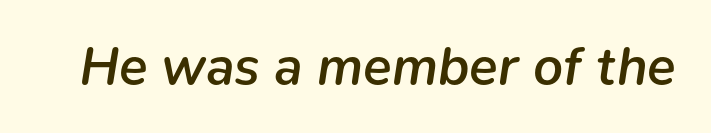
The type is set solid horizontally, with unmodified tracking. The whole block is typeset with a tilt. In terms of weight, the rendering is demibold, just under bold. This sample has the flowing, uneven cadence of proportional lettering. The baseline area is clear.
